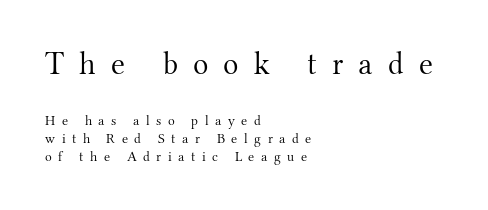
No heavy texture on the line: the type isn't bold. A typesetter would label this face a serif. Beneath every word, the page is bare. Italic: no, the glyphs are upright roman. Notice how descenders clear the ascenders below comfortably — that's standard leading. A typesetter would call this heavily tracked-out type.
